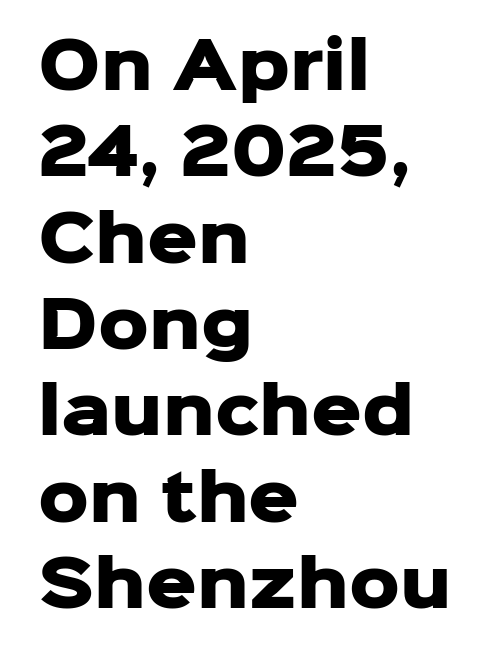
Q: Is the text bold? A: Yes.
Q: Is the text italic (slanted)? A: No, it is upright.
Q: Is the typeface a serif or a sans-serif typeface? A: Sans-serif.
Q: Is the text underlined? A: No.
Q: How is the paragraph aligned? A: Left-aligned.
Q: Is the spacing between letters normal or unusually wide? A: Normal.
Q: Is the spacing between lines tight, normal or loose? A: Normal.
Q: Width (condensed, normal, or wide)? A: Normal.
Q: Stroke contrast? A: Low.
Q: x-height? A: Medium.
Q: Monospaced? A: No.
